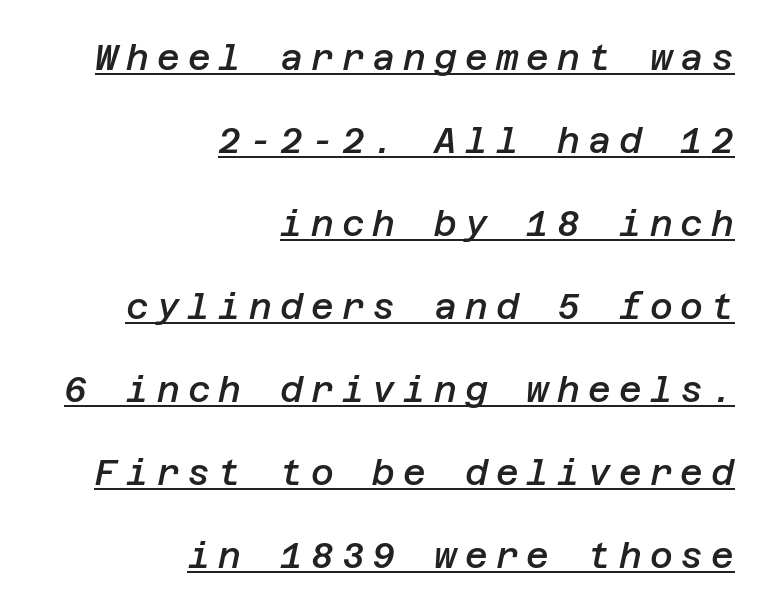
How heavy is the stroke? Medium-heavy — a semibold, shy of bold. Yep, that's italic — everything's leaning. Students, note that the glyphs here are deliberately spaced far apart. Line endings align vertically; line beginnings do not.
